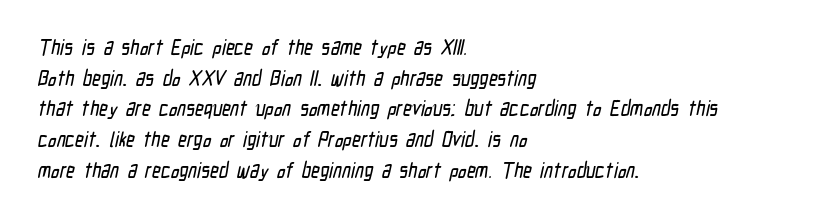
Honestly, the letter spacing is just normal — you wouldn't notice it. Is there much room between lines? A standard amount, neither cramped nor airy. Horizontal alignment here is leftward, the default for most running prose. Glance below the letters and you will spot only blank space.
